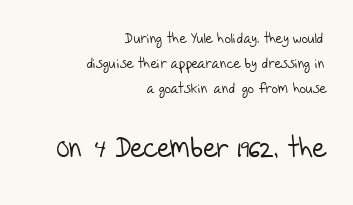
{"serif": "no", "bold": "no", "weight": "light", "width": "normal", "stroke_contrast": "low", "x_height": "large", "monospaced": "no", "underline": "no", "align": "right", "line_spacing_ratio": 1.79, "letter_spacing": "normal", "letter_spacing_em": 0.0, "larger_block": "second", "size_ratio": 2.0, "glyph_px": 28}
